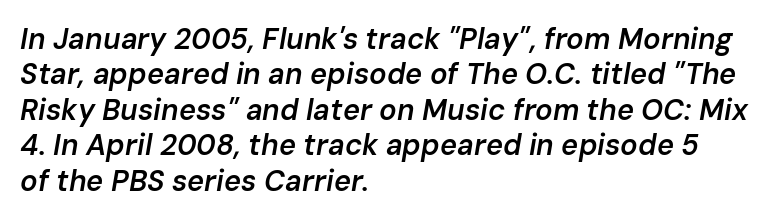
Here the designer chose a conventional face with non-uniform glyph widths. This rendering leaves character spacing at its baseline value. Check under the words: just untouched page. The strokes are fattened partway — semibold, not bold. Looking at the ascenders, they clearly lean.
